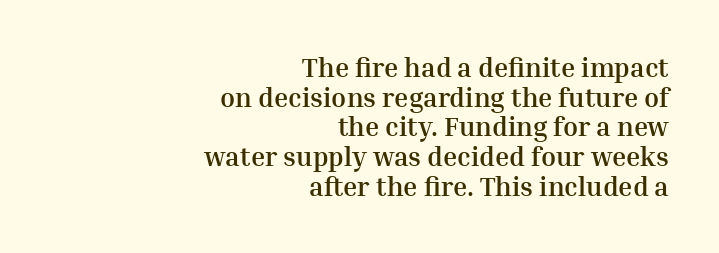
Q: Is the text bold? A: Yes.
Q: Is the text italic (slanted)? A: No, it is upright.
Q: Is the text underlined? A: No.
Q: How is the paragraph aligned? A: Right-aligned.
Q: Is the spacing between letters normal or unusually wide? A: Normal.
Q: Is the spacing between lines tight, normal or loose? A: Tight.
